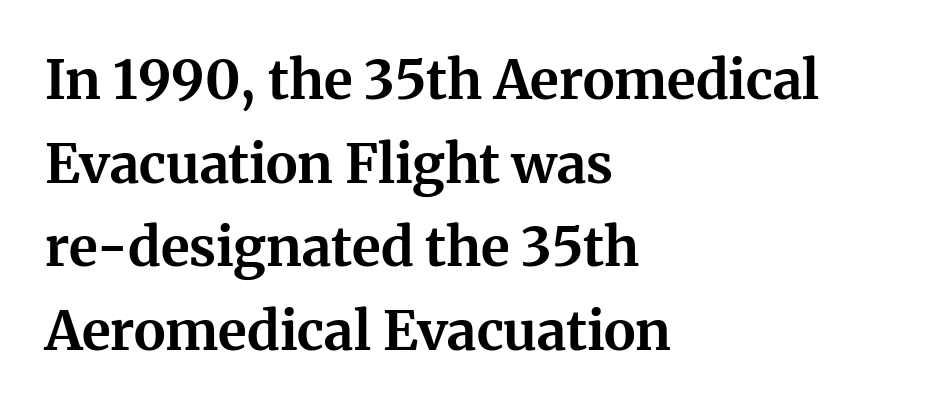
Q: Is the text bold? A: Yes.
Q: Is the text italic (slanted)? A: No, it is upright.
Q: Is the typeface a serif or a sans-serif typeface? A: Serif.
Q: Is the text underlined? A: No.
Q: How is the paragraph aligned? A: Left-aligned.
Q: Is the spacing between letters normal or unusually wide? A: Normal.
Q: Is the spacing between lines tight, normal or loose? A: Normal.
Q: Width (condensed, normal, or wide)? A: Normal.
Q: Stroke contrast? A: Medium.
Q: x-height? A: Medium.
Q: Monospaced? A: No.
